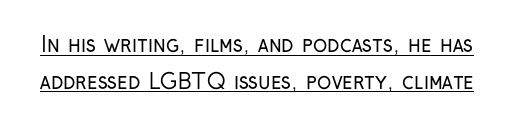
{"italic": "no", "bold": "no", "underline": "yes", "line_spacing_ratio": 1.75, "letter_spacing": "normal", "letter_spacing_em": 0.0, "glyph_px": 21}
